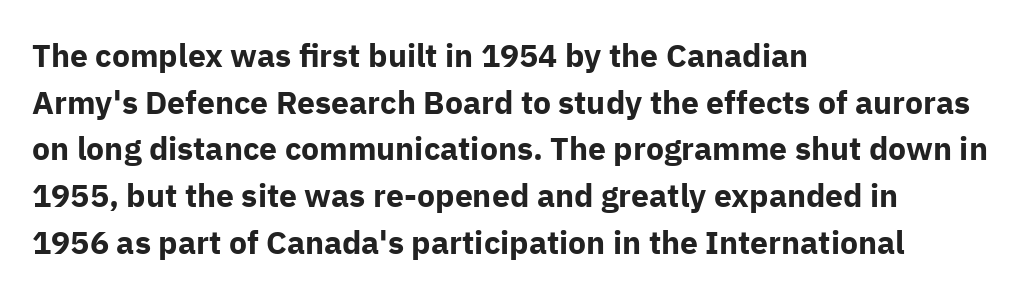
Q: Is the text bold? A: Yes.
Q: Is the text italic (slanted)? A: No, it is upright.
Q: Is the typeface a serif or a sans-serif typeface? A: Sans-serif.
Q: Is the text underlined? A: No.
Q: How is the paragraph aligned? A: Left-aligned.
Q: Is the spacing between letters normal or unusually wide? A: Normal.
Q: Is the spacing between lines tight, normal or loose? A: Normal.
Q: Width (condensed, normal, or wide)? A: Normal.
Q: Stroke contrast? A: Low.
Q: x-height? A: Medium.
Q: Monospaced? A: No.
